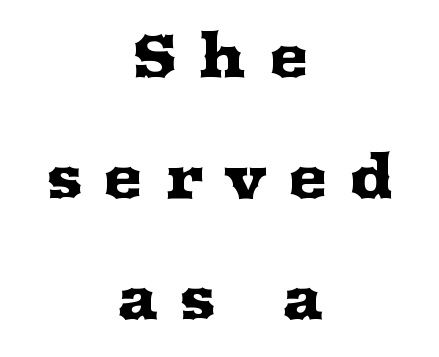
The image shows 60 px wide serif type, upright; set centered, loose line spacing (2.02x), unusually wide letter spacing (+0.36 em), not underlined; medium stroke contrast and a medium x-height.
